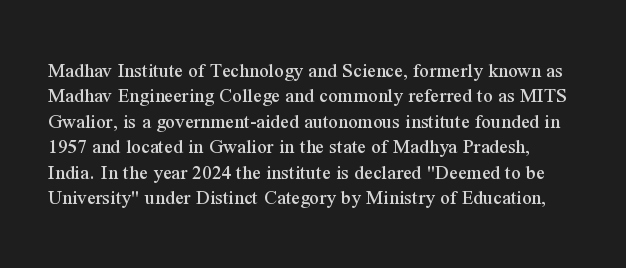
This rendering leaves character spacing at its baseline value. The area under the type is left untouched. The font's upright variant was chosen for this text.
